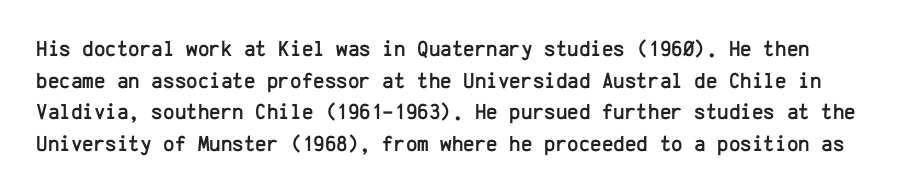
The image shows 22 px text type, upright; set normal line spacing (1.44x), normal letter spacing, not underlined.
